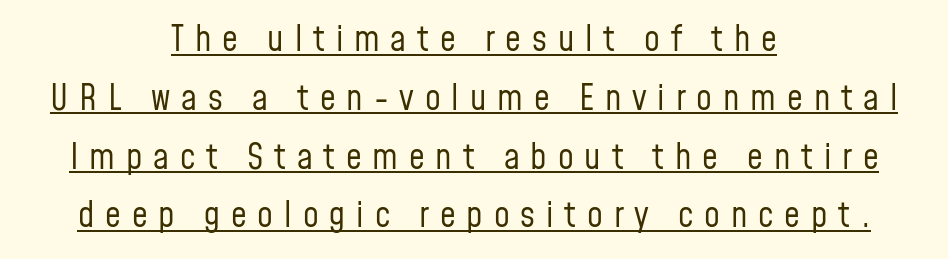
The image shows 35 px regular-weight, condensed sans-serif type, upright; set centered, normal line spacing (1.68x), unusually wide letter spacing (+0.31 em), underlined; low stroke contrast and a medium x-height.
